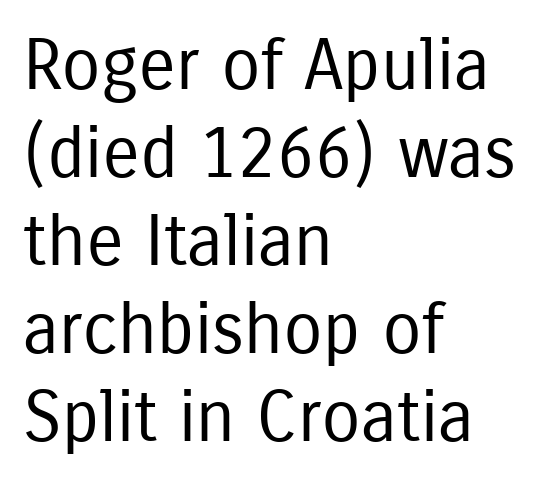
Which margin do the lines hug? The left one — the right edge is uneven. Character widths vary here, with narrow letters taking less room than wide ones. Every character sits straight up, as roman type does. In terms of letterspacing, this is plain default setting. Each stroke keeps to a modest, everyday thickness or less.
